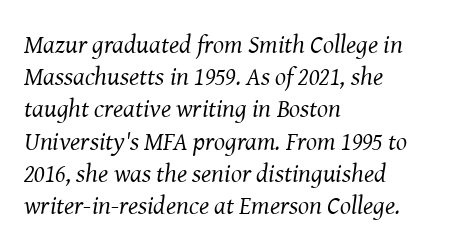
Q: Is the text bold? A: No.
Q: Is the text italic (slanted)? A: Yes, it leans right by about 8 degrees.
Q: Is the text underlined? A: No.
Q: How is the paragraph aligned? A: Left-aligned.
Q: Is the spacing between letters normal or unusually wide? A: Normal.
